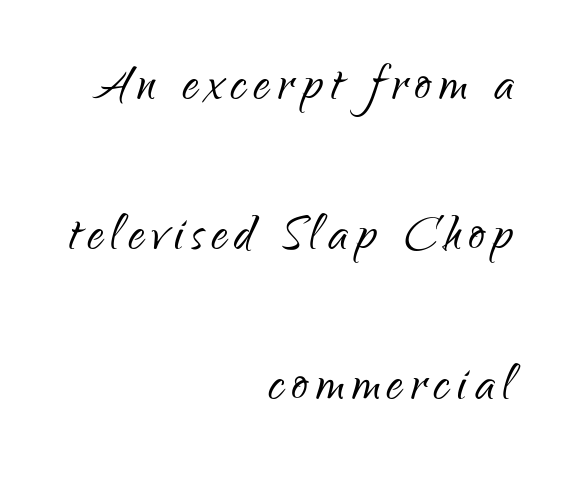
The image shows 64 px light, condensed sans-serif type; set right-aligned, loose line spacing (2.34x), not underlined; low stroke contrast and a small x-height.
